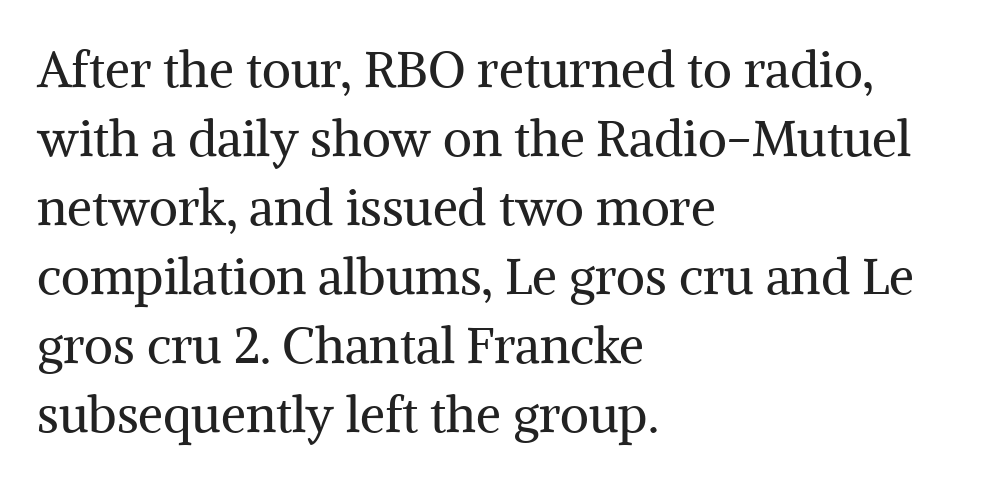
{"serif": "yes", "italic": "no", "bold": "no", "weight": "regular", "width": "normal", "stroke_contrast": "medium", "x_height": "medium", "monospaced": "no", "underline": "no", "align": "left", "line_spacing": "normal", "line_spacing_ratio": 1.38, "letter_spacing": "normal", "letter_spacing_em": 0.0, "glyph_px": 50}
